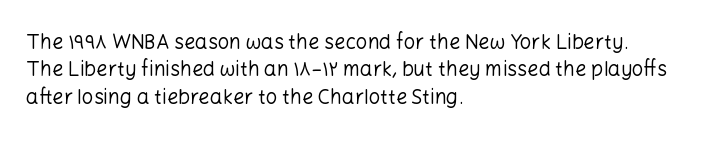
Q: Is the text bold? A: No.
Q: Is the text italic (slanted)? A: No, it is upright.
Q: Is the text underlined? A: No.
Q: How is the paragraph aligned? A: Left-aligned.
Q: Is the spacing between letters normal or unusually wide? A: Normal.
Q: Is the spacing between lines tight, normal or loose? A: Normal.
